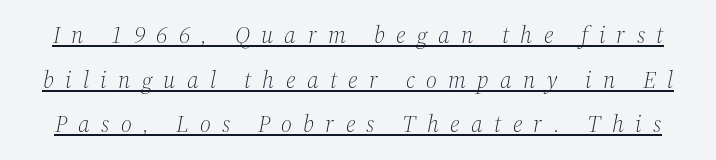
Italic: yes, the glyphs are oblique. The strokes are not fattened; the text isn't bold. Honestly, the underline is the first thing you notice here. Observe the wide spacing: letters keep a clear distance from each other.
